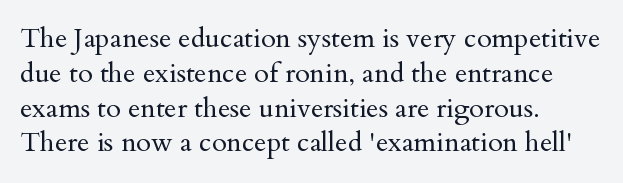
This sample keeps an unexceptional amount of space between lines. Characters remain perfectly vertical along every line. The gap between lines stays unmarked. Is this a heavy cut? Hardly; it is regular or lighter.
